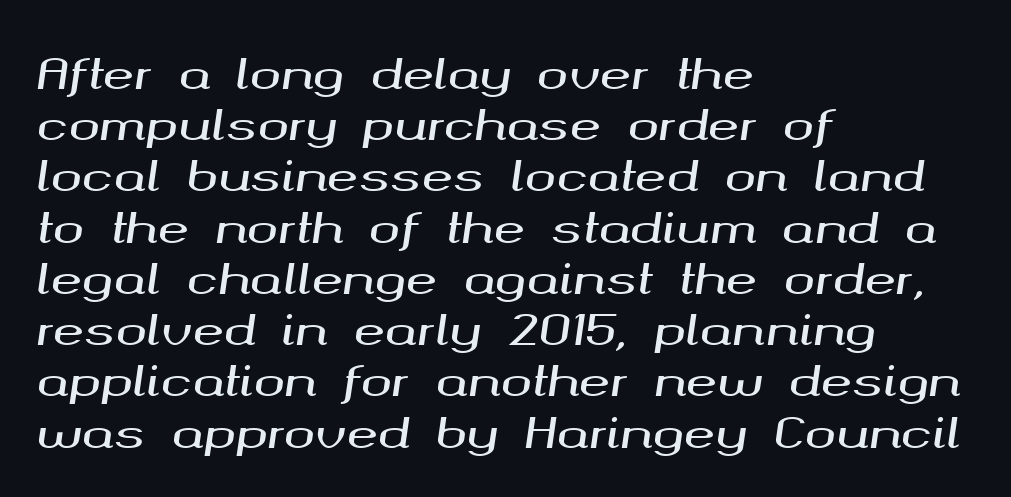
Q: Is the text italic (slanted)? A: Yes, it leans right by about 8 degrees.
Q: Is the text underlined? A: No.
Q: How is the paragraph aligned? A: Left-aligned.
Q: Is the spacing between letters normal or unusually wide? A: Normal.
Q: Width (condensed, normal, or wide)? A: Wide.
Q: Stroke contrast? A: Medium.
Q: x-height? A: Medium.
Q: Monospaced? A: No.
